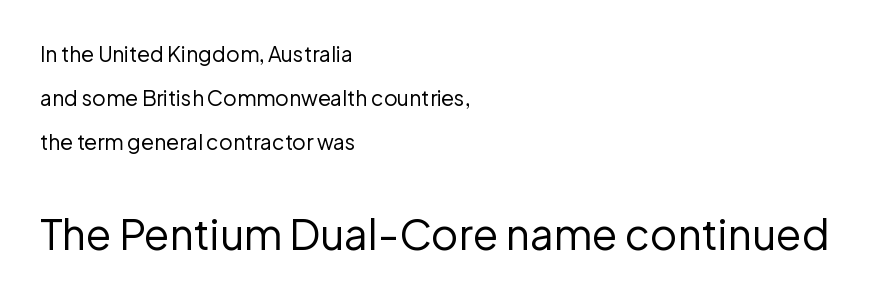
Counters stay open thanks to moderate or lighter strokes. These lines keep a tight, regular rhythm from letter to letter. The rendering uses natural spacing where letterforms have individual widths. Casual observation: everything's shoved over to the left. Leading is clearly above the norm, producing a sparse column. The space directly below the letters is spotless.
